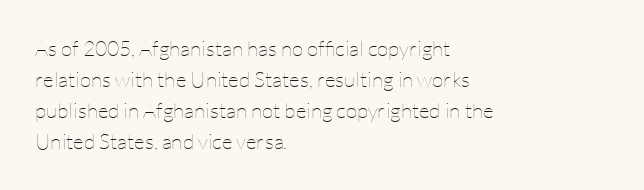
Q: Is the text bold? A: No.
Q: Is the text italic (slanted)? A: No, it is upright.
Q: Is the text underlined? A: No.
Q: How is the paragraph aligned? A: Left-aligned.
Q: Is the spacing between letters normal or unusually wide? A: Normal.
Q: Is the spacing between lines tight, normal or loose? A: Normal.
